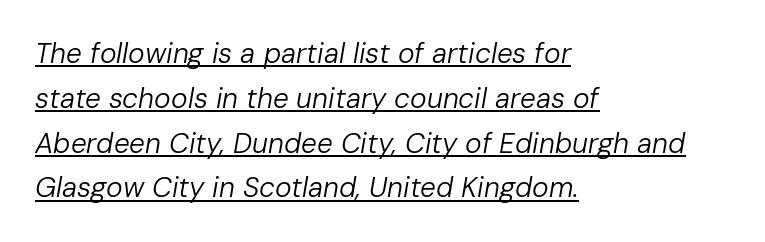
These lines were composed using italics. Rows of type keep a routine distance in the vertical direction. You could not count columns in this text — the font is proportionally spaced. Decoration check: the copy is underlined. Notice how the passage keeps a crisp vertical edge on the left only. The gaps between neighbouring characters are ordinary and unremarkable.
